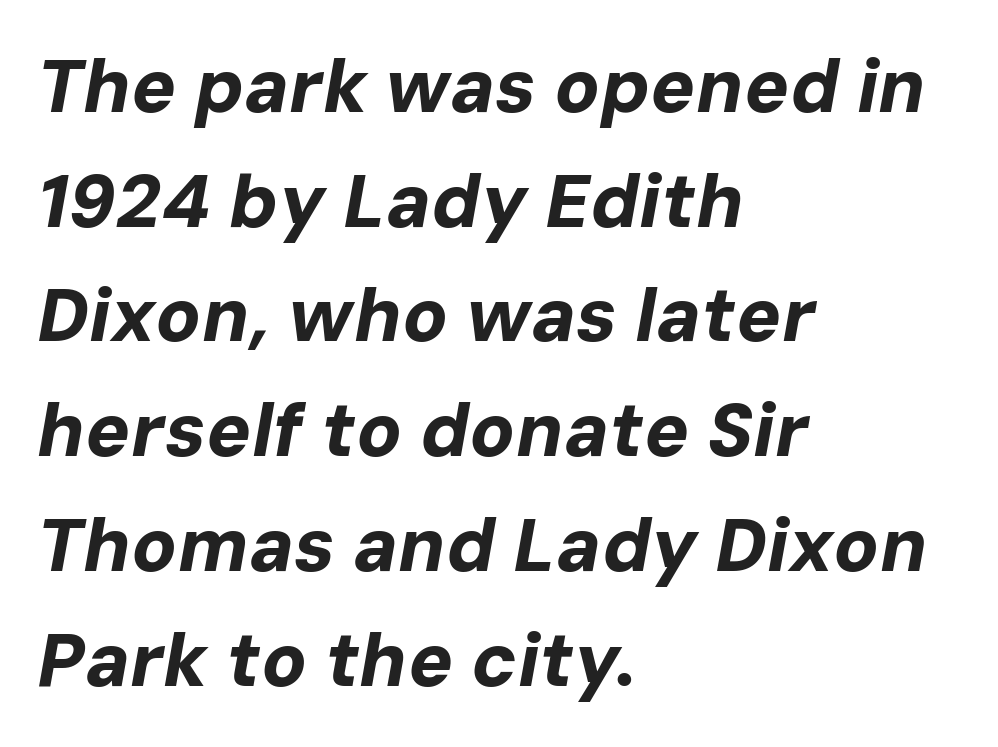
Q: Is the text bold? A: Yes.
Q: Is the text italic (slanted)? A: Yes, it leans right by about 10 degrees.
Q: Is the text underlined? A: No.
Q: How is the paragraph aligned? A: Left-aligned.
Q: Is the spacing between letters normal or unusually wide? A: Normal.
Q: Is the spacing between lines tight, normal or loose? A: Normal.
Q: Width (condensed, normal, or wide)? A: Normal.
Q: Stroke contrast? A: Low.
Q: x-height? A: Medium.
Q: Monospaced? A: No.
